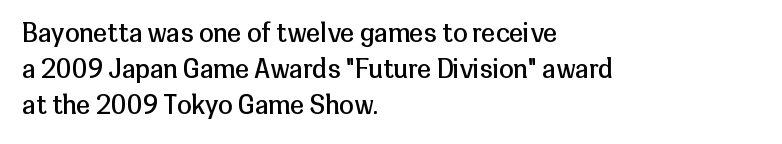
The image shows 26 px text type, upright; set left-aligned, normal line spacing (1.39x), normal letter spacing, not underlined.
